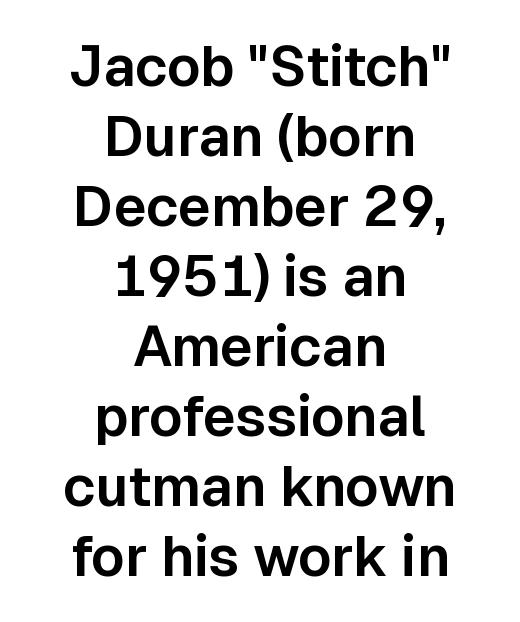
Q: Is the text italic (slanted)? A: No, it is upright.
Q: Is the typeface a serif or a sans-serif typeface? A: Sans-serif.
Q: Is the text underlined? A: No.
Q: How is the paragraph aligned? A: Centered.
Q: Is the spacing between letters normal or unusually wide? A: Normal.
Q: Is the spacing between lines tight, normal or loose? A: Normal.
Q: Width (condensed, normal, or wide)? A: Normal.
Q: Stroke contrast? A: Low.
Q: x-height? A: Medium.
Q: Monospaced? A: No.
